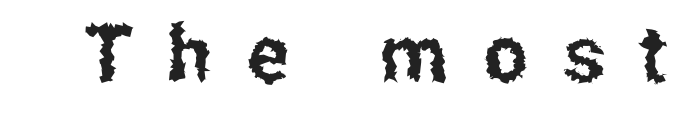
Q: Is the text italic (slanted)? A: No, it is upright.
Q: Is the typeface a serif or a sans-serif typeface? A: Sans-serif.
Q: Is the text underlined? A: No.
Q: Is the spacing between letters normal or unusually wide? A: Unusually wide.
Q: Width (condensed, normal, or wide)? A: Condensed.
Q: Stroke contrast? A: Low.
Q: x-height? A: Medium.
Q: Monospaced? A: No.
